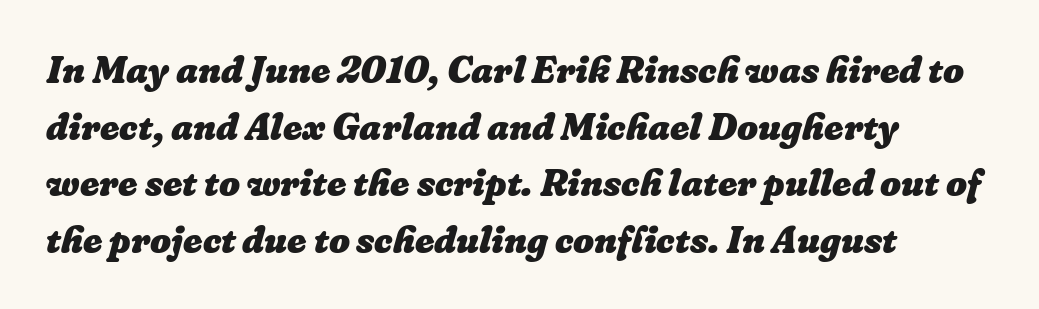
{"bold": "yes", "weight": "heavy", "width": "normal", "stroke_contrast": "low", "x_height": "medium", "monospaced": "no", "underline": "no", "align": "left", "line_spacing": "normal", "line_spacing_ratio": 1.53, "letter_spacing": "normal", "letter_spacing_em": 0.0, "glyph_px": 37}
